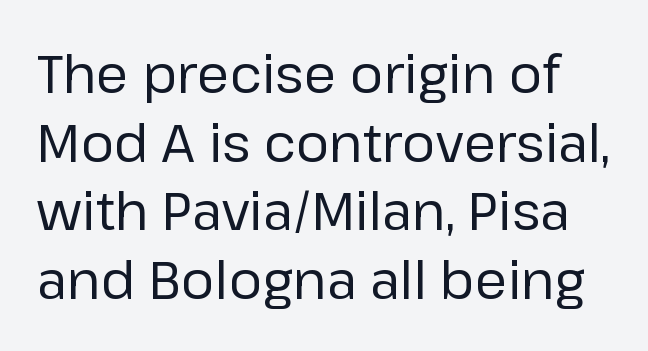
The image shows 52 px regular-weight sans-serif type, upright; set normal line spacing (1.32x), normal letter spacing, not underlined; low stroke contrast and a medium x-height.
